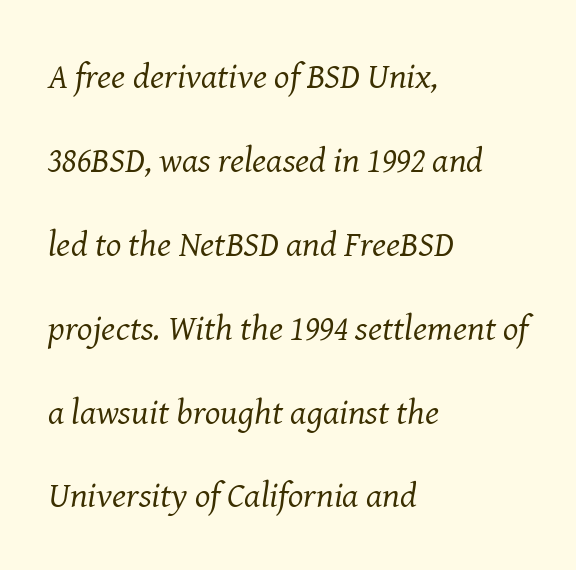
{"serif": "yes", "italic": "yes", "lean": "right", "slant_degrees": 8, "bold": "no", "weight": "regular", "width": "normal", "stroke_contrast": "medium", "x_height": "medium", "monospaced": "no", "underline": "no", "align": "left", "line_spacing": "loose", "line_spacing_ratio": 2.33, "letter_spacing": "normal", "letter_spacing_em": 0.0, "glyph_px": 36}
